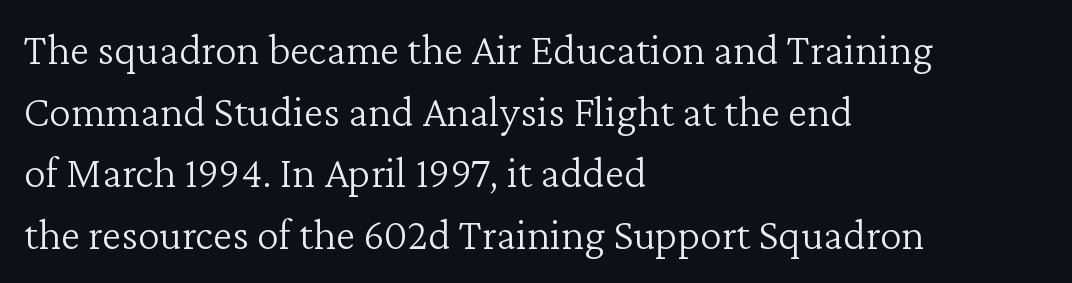
There is no visible air inserted between adjacent glyphs. A student would call this left alignment; a typographer would say flush left, rag right. The lettering stays uniformly vertical, giving the passage a roman look. To sum up the face: it has serifs. The glyphs are unaccompanied by any horizontal stroke below them. In terms of leading, this rendering sits right in the middle.
